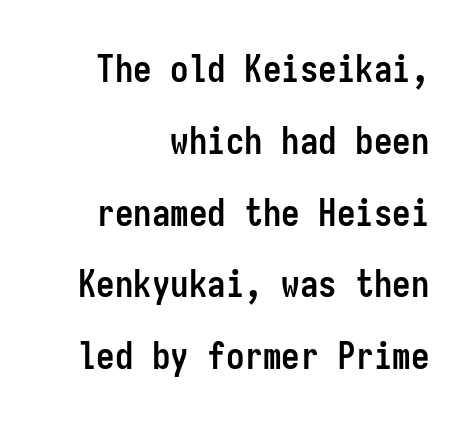
The image shows 37 px semibold, condensed sans-serif type, upright, monospaced; set right-aligned, loose line spacing (1.94x), normal letter spacing, not underlined; low stroke contrast and a medium x-height.
